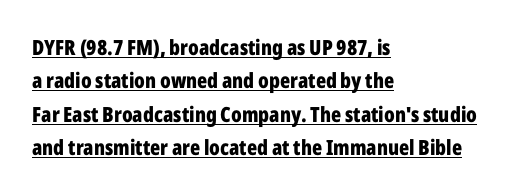
{"italic": "no", "bold": "yes", "underline": "yes", "align": "left", "line_spacing": "normal", "line_spacing_ratio": 1.59, "letter_spacing": "normal", "letter_spacing_em": 0.0, "glyph_px": 21}
